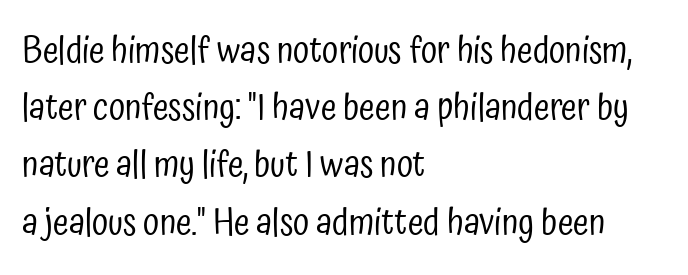
Compared with a typical body face, this is equally light or lighter still. Interline gaps are of average width in this sample. Type style note: lacks serifs. The letters advance in unequal steps, a hallmark of proportional type. The horizontal fit of the characters is conventional and even. Unlike italic type, these characters show no tilt at all.
